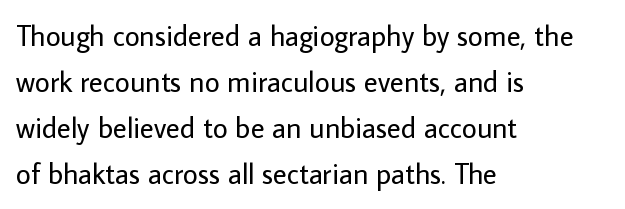
The image shows 29 px regular-weight sans-serif type, upright; set left-aligned, normal line spacing (1.59x), normal letter spacing, not underlined; low stroke contrast and a medium x-height.
